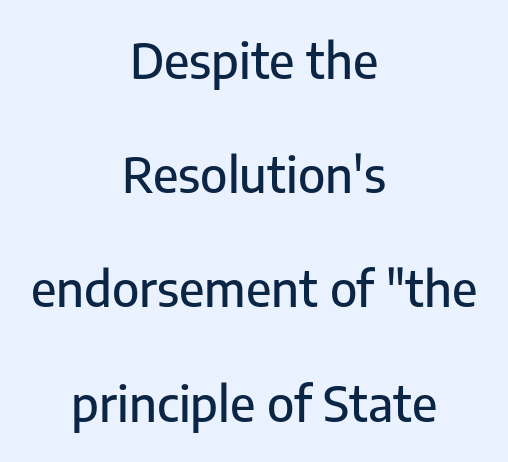
Q: Is the text italic (slanted)? A: No, it is upright.
Q: Is the typeface a serif or a sans-serif typeface? A: Sans-serif.
Q: Is the text underlined? A: No.
Q: How is the paragraph aligned? A: Centered.
Q: Is the spacing between letters normal or unusually wide? A: Normal.
Q: Is the spacing between lines tight, normal or loose? A: Loose.
Q: Width (condensed, normal, or wide)? A: Normal.
Q: Stroke contrast? A: Low.
Q: x-height? A: Medium.
Q: Monospaced? A: No.
